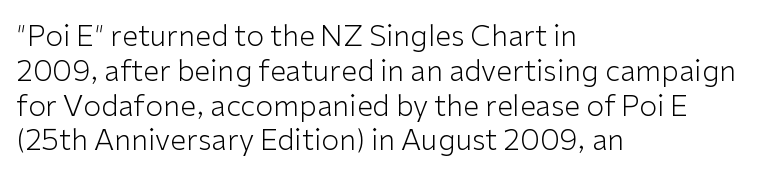
Q: Is the text bold? A: No.
Q: Is the text italic (slanted)? A: No, it is upright.
Q: Is the typeface a serif or a sans-serif typeface? A: Sans-serif.
Q: Is the text underlined? A: No.
Q: How is the paragraph aligned? A: Left-aligned.
Q: Is the spacing between letters normal or unusually wide? A: Normal.
Q: Width (condensed, normal, or wide)? A: Normal.
Q: Stroke contrast? A: Low.
Q: x-height? A: Medium.
Q: Monospaced? A: No.
